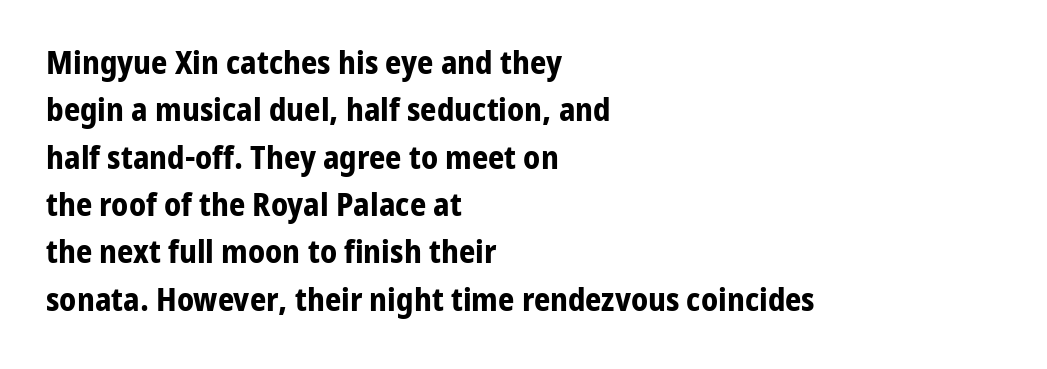
Q: Is the text bold? A: Yes.
Q: Is the text italic (slanted)? A: No, it is upright.
Q: Is the typeface a serif or a sans-serif typeface? A: Sans-serif.
Q: Is the text underlined? A: No.
Q: How is the paragraph aligned? A: Left-aligned.
Q: Is the spacing between letters normal or unusually wide? A: Normal.
Q: Is the spacing between lines tight, normal or loose? A: Normal.
Q: Width (condensed, normal, or wide)? A: Normal.
Q: Stroke contrast? A: Low.
Q: x-height? A: Medium.
Q: Monospaced? A: No.
